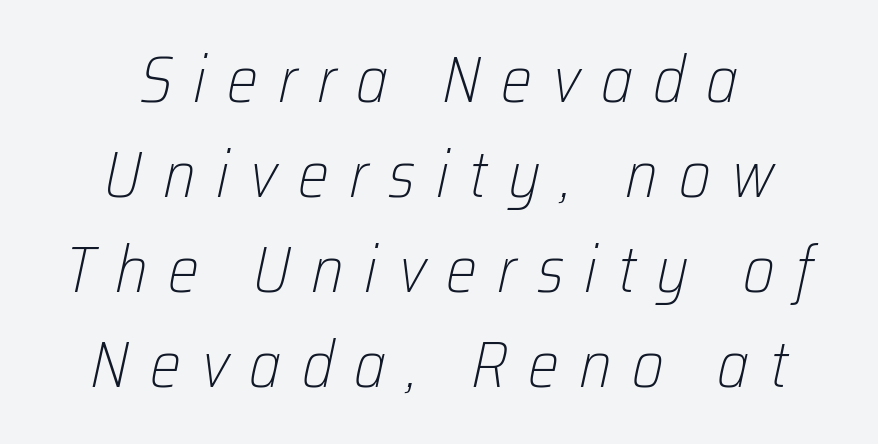
The rendering inserts visible extra space after every character. Type without underlining. A typesetter would call this proportional, since set widths differ per character. A light-to-regular cut is what we see here.
